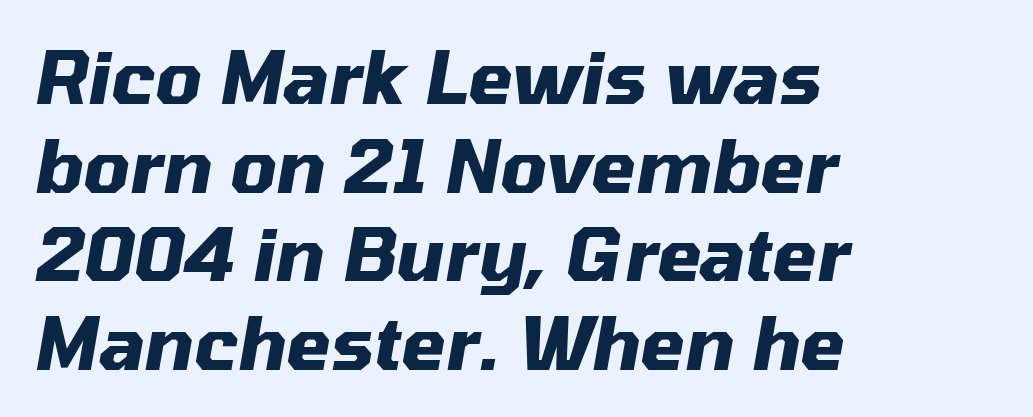
Slanted lettering throughout. One-word summary of the alignment: left. Unmarked baselines from the first word to the last. Proportional: the letters do not fall into vertical columns. Tracking value appears to be zero — textbook default spacing. Typographic density is high because the face is bold.
